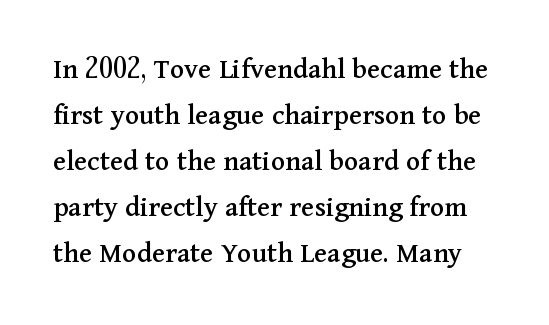
{"serif": "yes", "italic": "no", "width": "normal", "stroke_contrast": "medium", "x_height": "medium", "monospaced": "no", "underline": "no", "line_spacing": "normal", "line_spacing_ratio": 1.53, "letter_spacing": "normal", "letter_spacing_em": 0.0, "glyph_px": 30}
